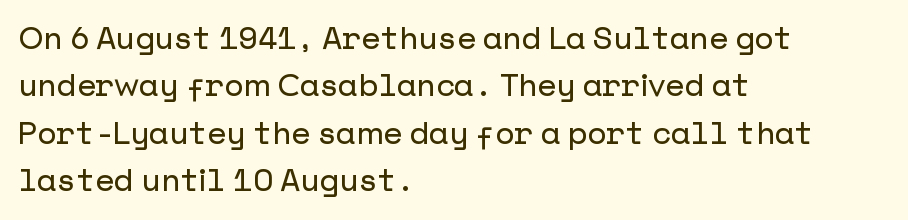
The image shows 31 px sans-serif type, upright; set left-aligned, normal line spacing (1.53x), normal letter spacing, not underlined; low stroke contrast and a medium x-height.
